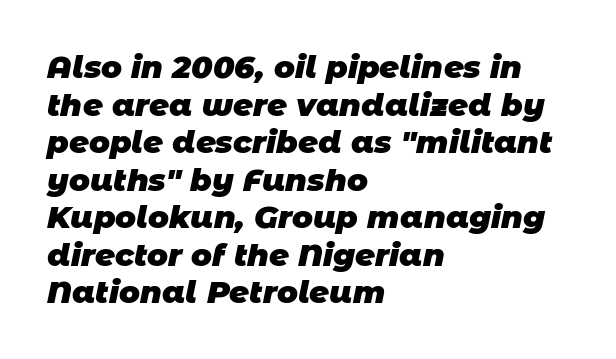
The font family rendered here belongs to the sans-serif group. Characters follow at the spacing the type designer built in. The rendering anchors every line to the left-hand side. How heavy is the stroke? Heavy — this is a bold. Letters rest on an invisible, unmarked baseline. Note the varied advance widths — an 'i' is clearly narrower than an 'm'.
